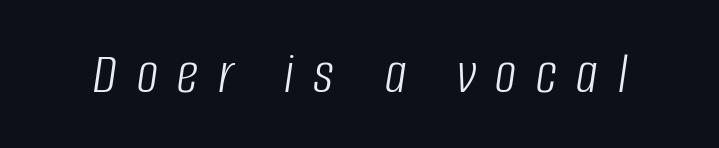
Q: Is the text bold? A: No.
Q: Is the text italic (slanted)? A: Yes, it leans right by about 8 degrees.
Q: Is the text underlined? A: No.
Q: Is the spacing between letters normal or unusually wide? A: Unusually wide.
Q: Width (condensed, normal, or wide)? A: Condensed.
Q: Stroke contrast? A: Low.
Q: x-height? A: Large.
Q: Monospaced? A: No.
